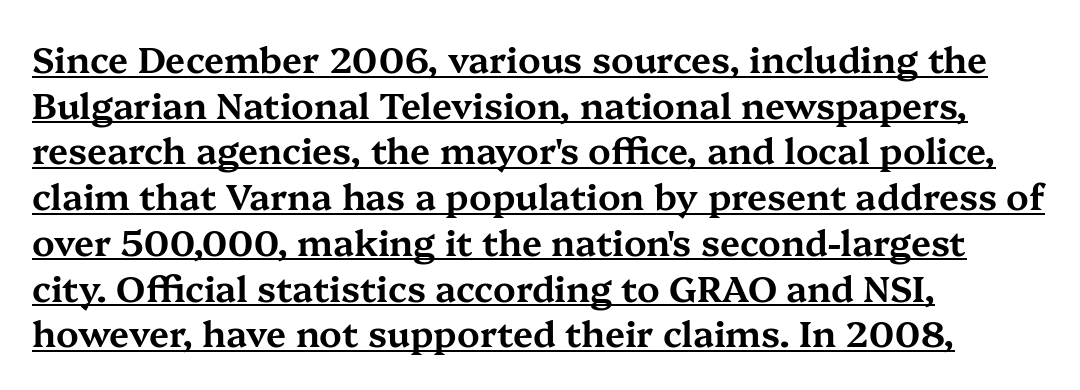
Small tapered or slab feet sit at the stroke ends, so this counts as serif. Successive baselines arrive at the customary interval. This sample uses an upright cut, with every glyph sitting square on the baseline. Underline: present. Short and long lines alike share a common starting point at left. Between one letter and the next there's only the usual sliver of space.
